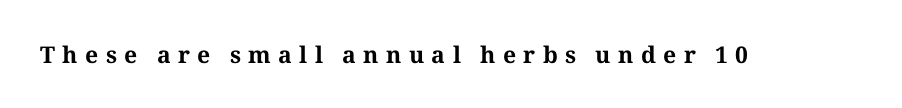
{"italic": "no", "bold": "yes", "underline": "no", "letter_spacing": "wide", "letter_spacing_em": 0.32, "glyph_px": 23}
